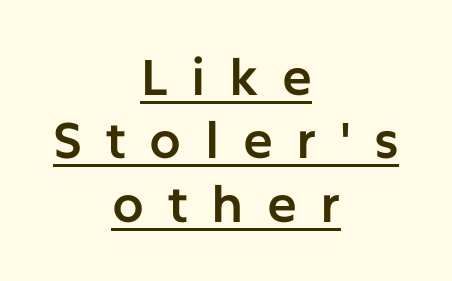
Q: Is the text italic (slanted)? A: No, it is upright.
Q: Is the typeface a serif or a sans-serif typeface? A: Sans-serif.
Q: Is the text underlined? A: Yes.
Q: How is the paragraph aligned? A: Centered.
Q: Is the spacing between letters normal or unusually wide? A: Unusually wide.
Q: Is the spacing between lines tight, normal or loose? A: Normal.
Q: Width (condensed, normal, or wide)? A: Normal.
Q: Stroke contrast? A: Low.
Q: x-height? A: Medium.
Q: Monospaced? A: No.
